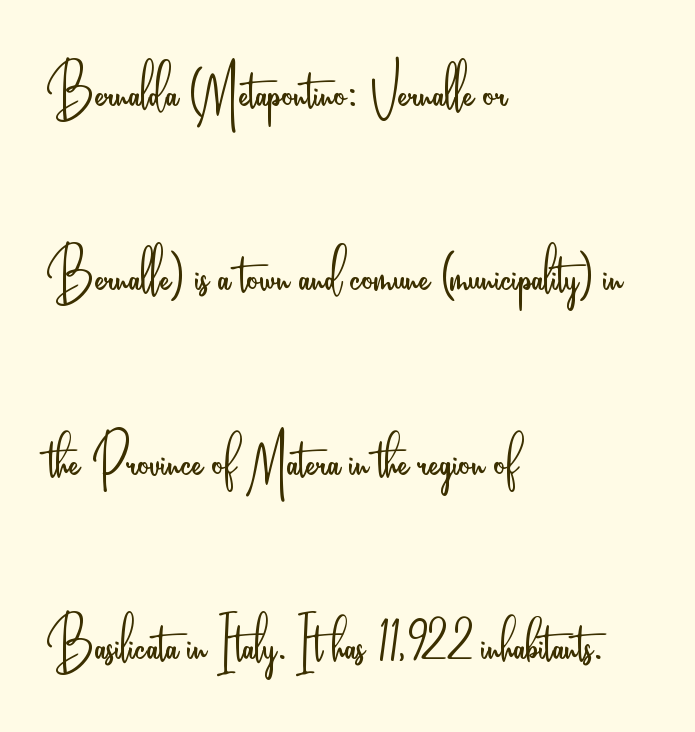
{"serif": "no", "bold": "no", "weight": "light", "width": "condensed", "stroke_contrast": "low", "x_height": "small", "monospaced": "no", "underline": "no", "align": "left", "line_spacing": "loose", "line_spacing_ratio": 2.49, "letter_spacing": "normal", "letter_spacing_em": 0.0, "glyph_px": 74}
